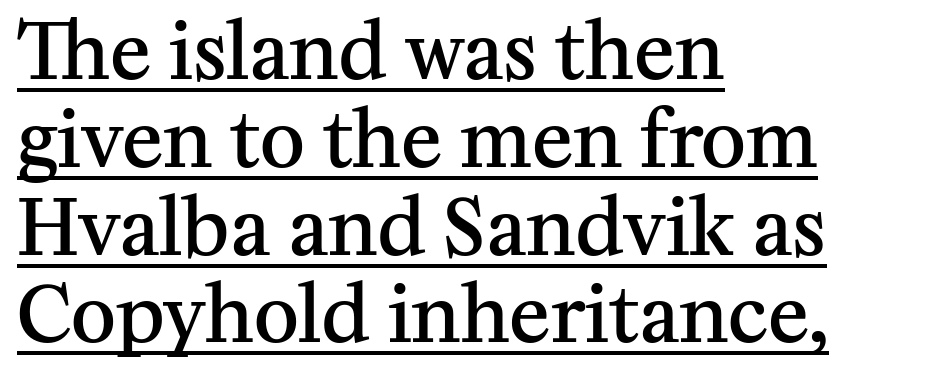
The image shows 77 px semibold serif type, upright; set left-aligned, tight line spacing (1.14x), normal letter spacing, underlined; medium stroke contrast and a medium x-height.
